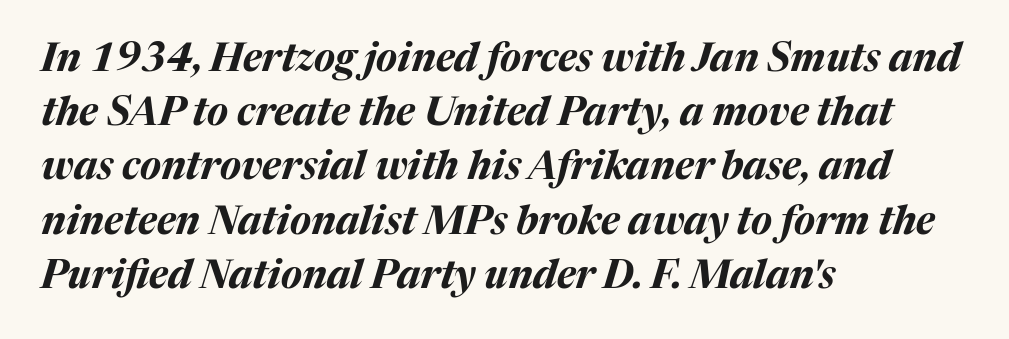
Q: Is the text bold? A: Yes.
Q: Is the text italic (slanted)? A: Yes, it leans right by about 17 degrees.
Q: Is the text underlined? A: No.
Q: How is the paragraph aligned? A: Left-aligned.
Q: Is the spacing between letters normal or unusually wide? A: Normal.
Q: Is the spacing between lines tight, normal or loose? A: Normal.
Q: Width (condensed, normal, or wide)? A: Normal.
Q: Stroke contrast? A: Medium.
Q: x-height? A: Medium.
Q: Monospaced? A: No.
